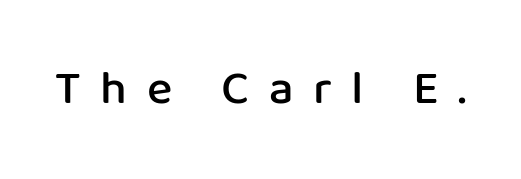
{"serif": "no", "italic": "no", "bold": "semi", "weight": "semibold", "width": "normal", "stroke_contrast": "low", "x_height": "medium", "monospaced": "no", "underline": "no", "letter_spacing": "wide", "letter_spacing_em": 0.41, "glyph_px": 48}
